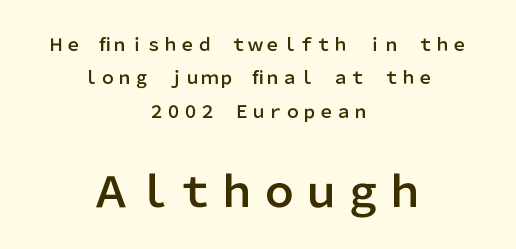
The image shows 42 px sans-serif type, upright; set centered, loose line spacing (1.96x), normal letter spacing, not underlined; the second (bottom) block is 2.47x larger; low stroke contrast and a medium x-height.
